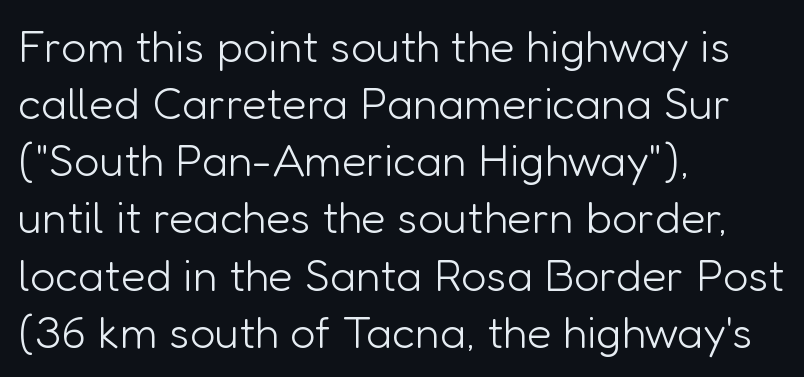
Q: Is the text bold? A: No.
Q: Is the text italic (slanted)? A: No, it is upright.
Q: Is the typeface a serif or a sans-serif typeface? A: Sans-serif.
Q: Is the text underlined? A: No.
Q: How is the paragraph aligned? A: Left-aligned.
Q: Is the spacing between letters normal or unusually wide? A: Normal.
Q: Is the spacing between lines tight, normal or loose? A: Normal.
Q: Width (condensed, normal, or wide)? A: Normal.
Q: Stroke contrast? A: Low.
Q: x-height? A: Medium.
Q: Monospaced? A: No.
